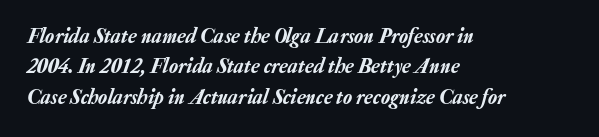
Q: Is the text italic (slanted)? A: Yes, it leans right by about 20 degrees.
Q: Is the text underlined? A: No.
Q: How is the paragraph aligned? A: Left-aligned.
Q: Is the spacing between letters normal or unusually wide? A: Normal.
Q: Is the spacing between lines tight, normal or loose? A: Normal.
